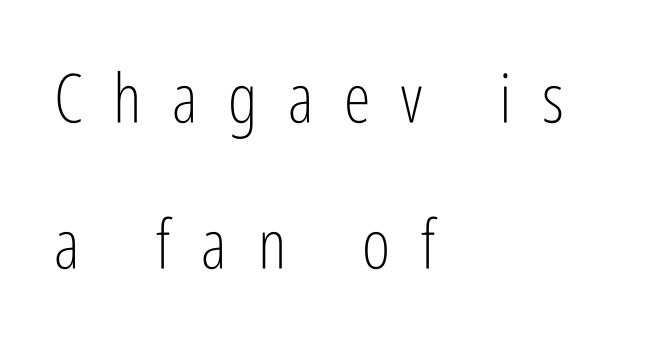
Q: Is the text bold? A: No.
Q: Is the text italic (slanted)? A: No, it is upright.
Q: Is the typeface a serif or a sans-serif typeface? A: Sans-serif.
Q: Is the text underlined? A: No.
Q: How is the paragraph aligned? A: Left-aligned.
Q: Is the spacing between letters normal or unusually wide? A: Unusually wide.
Q: Is the spacing between lines tight, normal or loose? A: Loose.
Q: Width (condensed, normal, or wide)? A: Condensed.
Q: Stroke contrast? A: Low.
Q: x-height? A: Medium.
Q: Monospaced? A: No.
